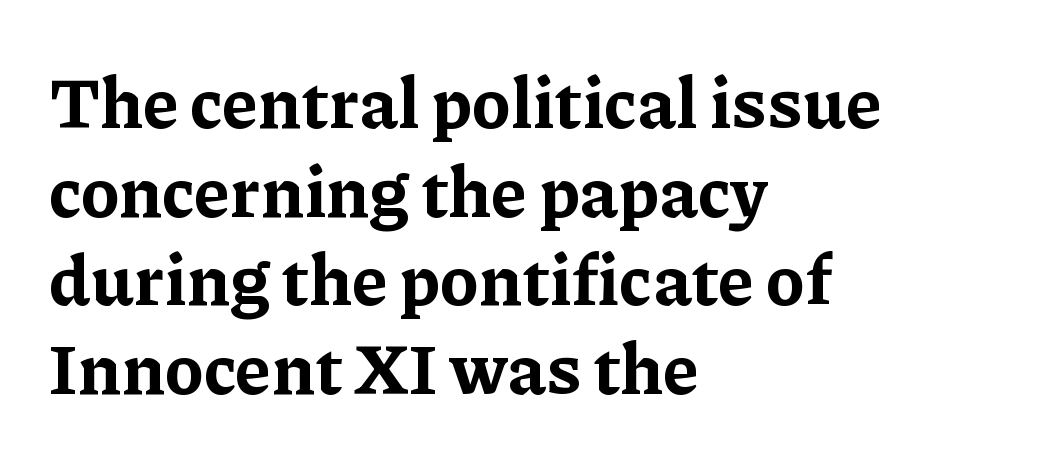
Q: Is the text bold? A: Yes.
Q: Is the text italic (slanted)? A: No, it is upright.
Q: Is the typeface a serif or a sans-serif typeface? A: Serif.
Q: Is the text underlined? A: No.
Q: How is the paragraph aligned? A: Left-aligned.
Q: Is the spacing between letters normal or unusually wide? A: Normal.
Q: Is the spacing between lines tight, normal or loose? A: Normal.
Q: Width (condensed, normal, or wide)? A: Normal.
Q: Stroke contrast? A: Low.
Q: x-height? A: Medium.
Q: Monospaced? A: No.
